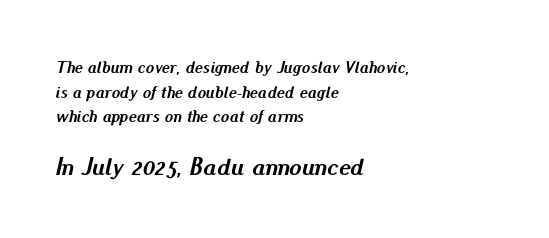
The image shows 25 px bold type, italic (leaning right); set left-aligned, normal line spacing (1.45x), normal letter spacing, not underlined; the second (bottom) block is 1.47x larger.
